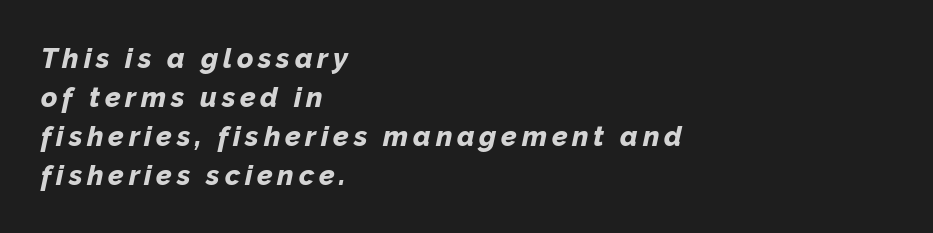
The image shows 28 px bold type, italic (leaning right); set left-aligned, normal line spacing (1.39x), not underlined; low stroke contrast and a medium x-height.
